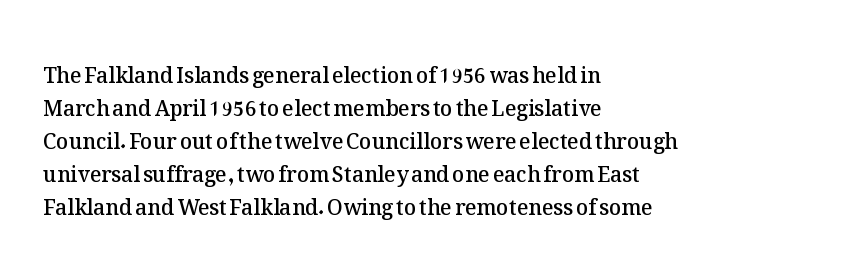
{"italic": "no", "bold": "semi", "underline": "no", "align": "left", "line_spacing": "normal", "line_spacing_ratio": 1.57, "letter_spacing": "normal", "letter_spacing_em": 0.0, "glyph_px": 21}
